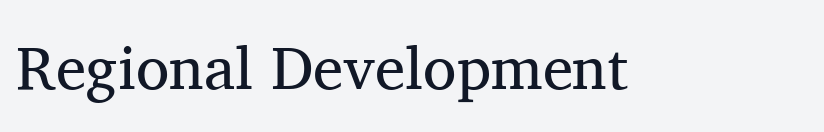
Think of a printed novel: that variable character pitch is what you see here. Unlike a clean sans, this face finishes its strokes with serifs. Compared with typical body copy, the letter spacing here is the same. Is this a heavy cut? Hardly; it is regular or lighter. When letters stand straight like this, we call the style roman or upright. The area under the type is left untouched.
